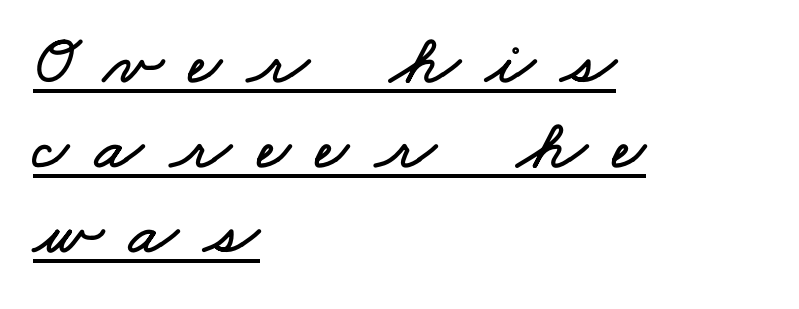
Tracking value appears strongly positive — letters spread wide. Notice how the passage keeps a crisp vertical edge on the left only. These characters rest on top of a visible drawn line. Here the designer chose a conventional face with non-uniform glyph widths.
